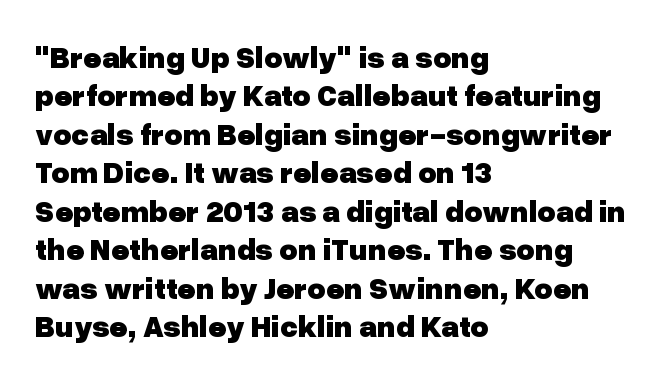
{"serif": "no", "italic": "no", "bold": "yes", "weight": "heavy", "width": "normal", "stroke_contrast": "low", "x_height": "medium", "monospaced": "no", "underline": "no", "align": "left", "line_spacing_ratio": 1.24, "letter_spacing": "normal", "letter_spacing_em": 0.0, "glyph_px": 31}
